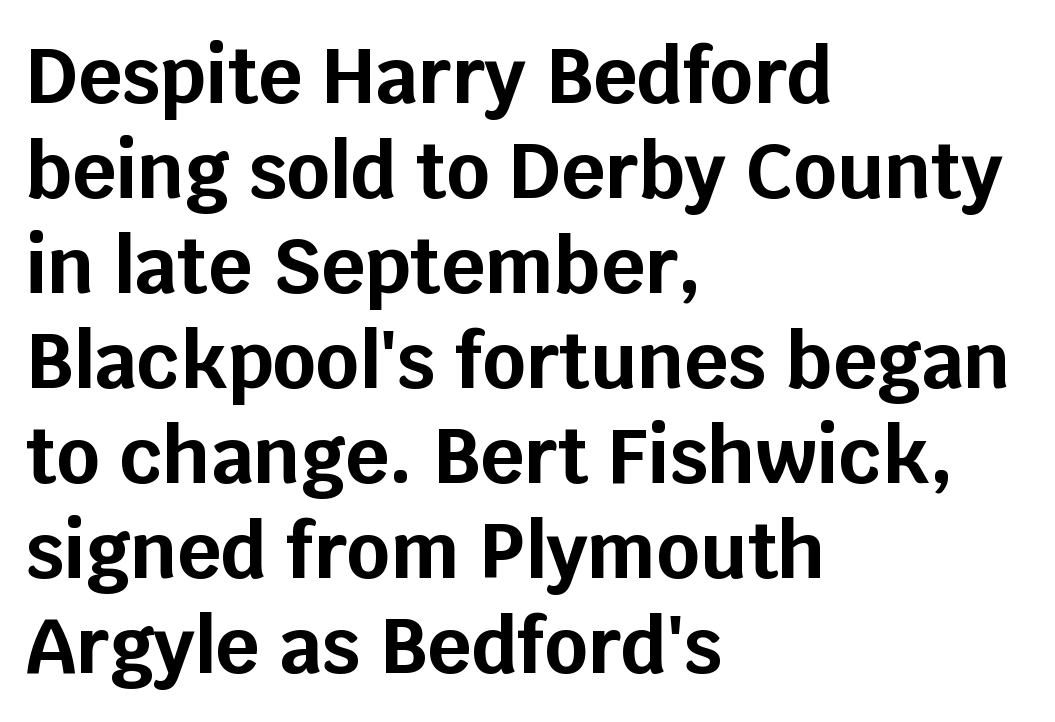
These lines keep a tight, regular rhythm from letter to letter. Varying glyph widths throughout — classic text-font behaviour. This is the regular roman posture of the typeface. One glance says typical: line gaps are just what's usual.
